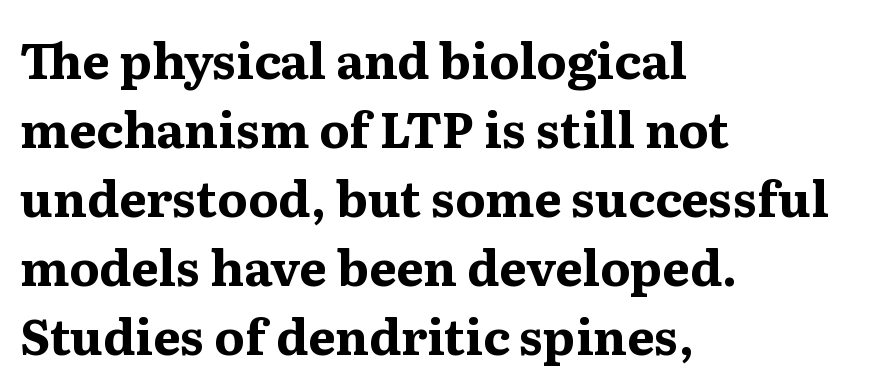
The image shows 49 px bold serif type, upright; set left-aligned, normal line spacing (1.41x), normal letter spacing, not underlined; medium stroke contrast and a medium x-height.
